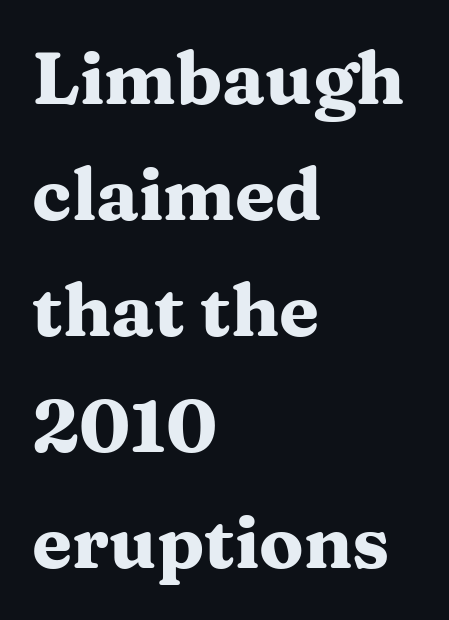
Think of a printed novel: that variable character pitch is what you see here. Look at the stroke-to-counter ratio: heavy, a bold. The face used here is rendered with its standard letterfit. The compositor pushed each line to the left boundary. Unlike a clean sans, this face finishes its strokes with serifs. Words float on clear page, feet unadorned.
